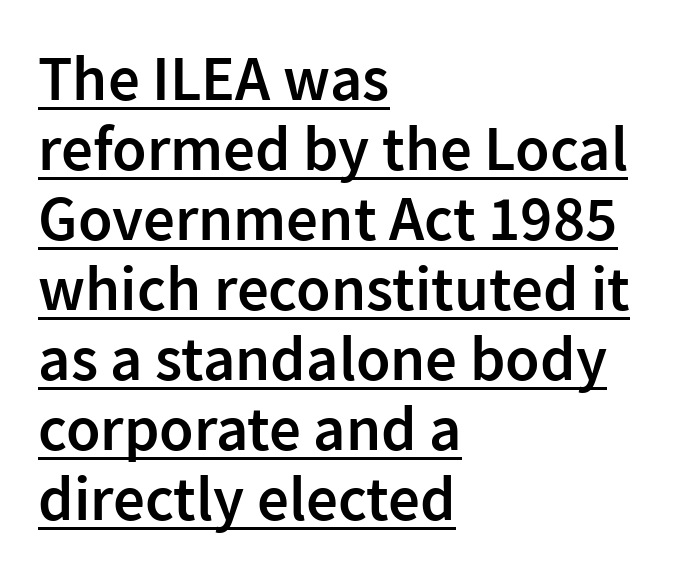
The image shows 63 px semibold sans-serif type, upright; set left-aligned, tight line spacing (1.11x), normal letter spacing, underlined; low stroke contrast and a medium x-height.
